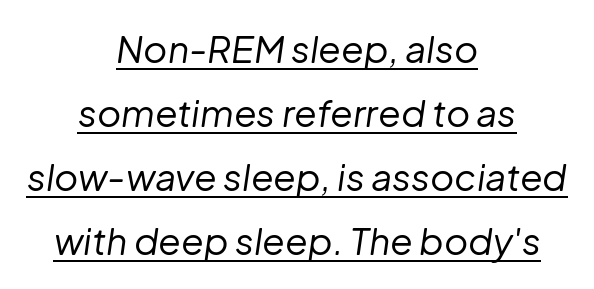
The image shows 37 px regular-weight type, italic (leaning right); set centered, line spacing 1.73x, normal letter spacing, underlined; low stroke contrast and a medium x-height.
